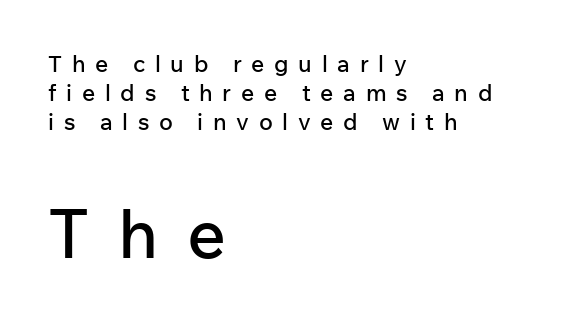
{"serif": "no", "italic": "no", "width": "normal", "stroke_contrast": "low", "x_height": "medium", "monospaced": "no", "underline": "no", "align": "left", "line_spacing": "normal", "line_spacing_ratio": 1.26, "letter_spacing": "wide", "letter_spacing_em": 0.42, "larger_block": "second", "size_ratio": 2.96, "glyph_px": 68}
